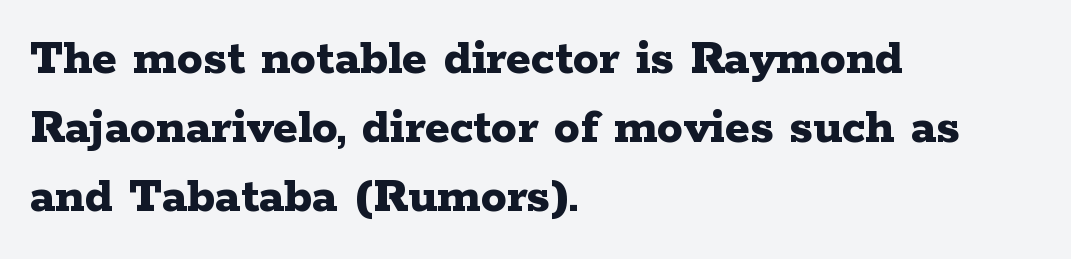
The passage shown is typed in a proportional face where columns would drift. Whoever set this chose a conventional vertical rhythm. This is serif lettering, the kind often seen in printed books. It's the straight-up-and-down kind of type. The strip under each line holds only bare page. The rendering keeps characters at their native spacing.
